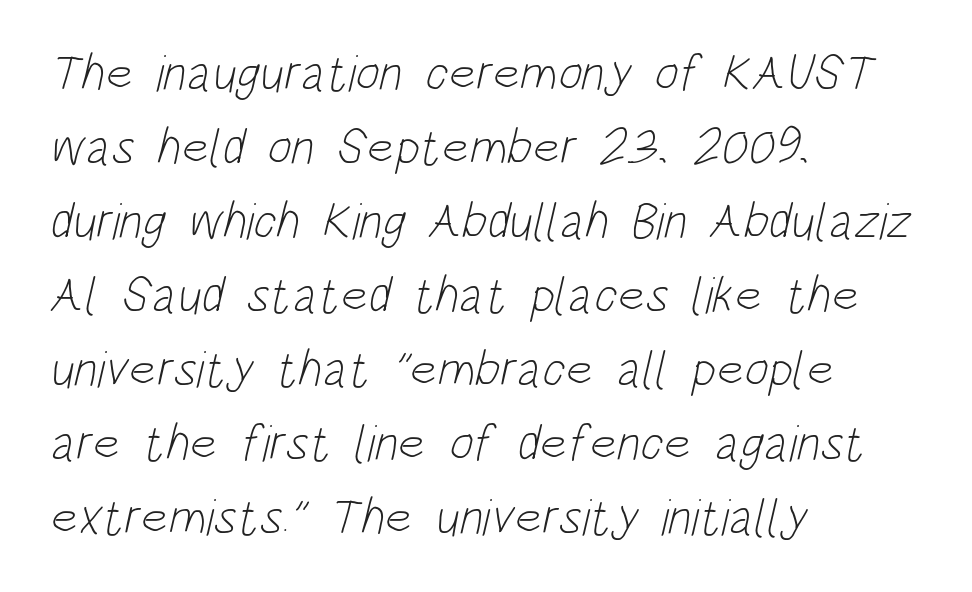
Q: Is the text bold? A: No.
Q: Is the typeface a serif or a sans-serif typeface? A: Sans-serif.
Q: Is the text underlined? A: No.
Q: How is the paragraph aligned? A: Left-aligned.
Q: Is the spacing between letters normal or unusually wide? A: Normal.
Q: Is the spacing between lines tight, normal or loose? A: Normal.
Q: Width (condensed, normal, or wide)? A: Condensed.
Q: Stroke contrast? A: Low.
Q: x-height? A: Large.
Q: Monospaced? A: No.
